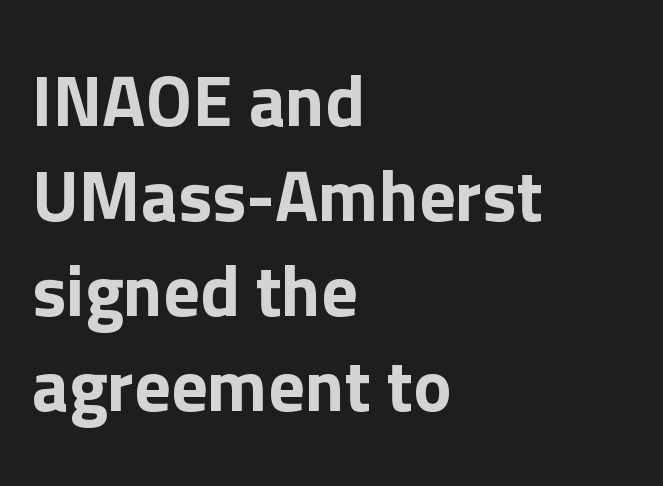
{"serif": "no", "italic": "no", "width": "normal", "stroke_contrast": "low", "x_height": "medium", "monospaced": "no", "underline": "no", "align": "left", "line_spacing": "normal", "line_spacing_ratio": 1.32, "letter_spacing": "normal", "letter_spacing_em": 0.0, "glyph_px": 72}
